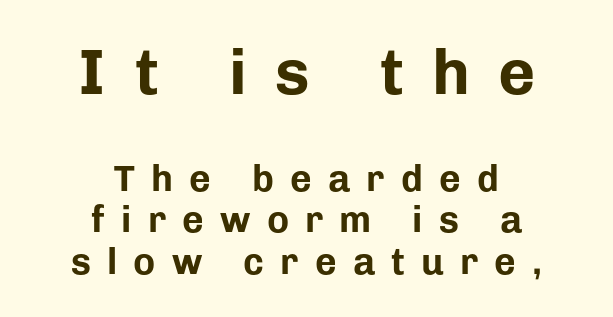
The image shows 64 px bold sans-serif type, upright; set centered, tight line spacing (1.12x), unusually wide letter spacing (+0.44 em), not underlined; the first (top) block is 1.73x larger; low stroke contrast and a medium x-height.
